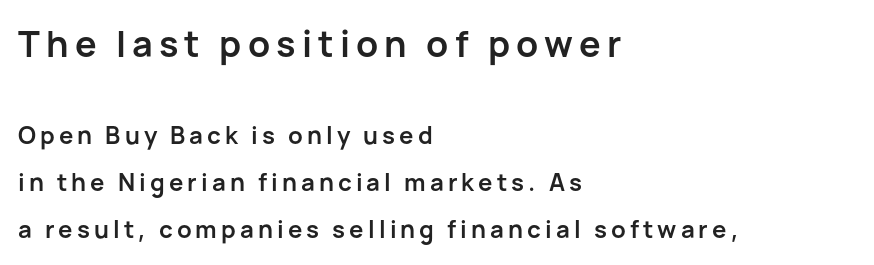
Q: Is the text bold? A: Yes.
Q: Is the text italic (slanted)? A: No, it is upright.
Q: Is the typeface a serif or a sans-serif typeface? A: Sans-serif.
Q: Is the text underlined? A: No.
Q: How is the paragraph aligned? A: Left-aligned.
Q: Is the spacing between lines tight, normal or loose? A: Loose.
Q: Which block of text is set in a larger size, the first (top) or the second (bottom)? A: The first (top) one.
Q: Width (condensed, normal, or wide)? A: Normal.
Q: Stroke contrast? A: Low.
Q: x-height? A: Medium.
Q: Monospaced? A: No.
